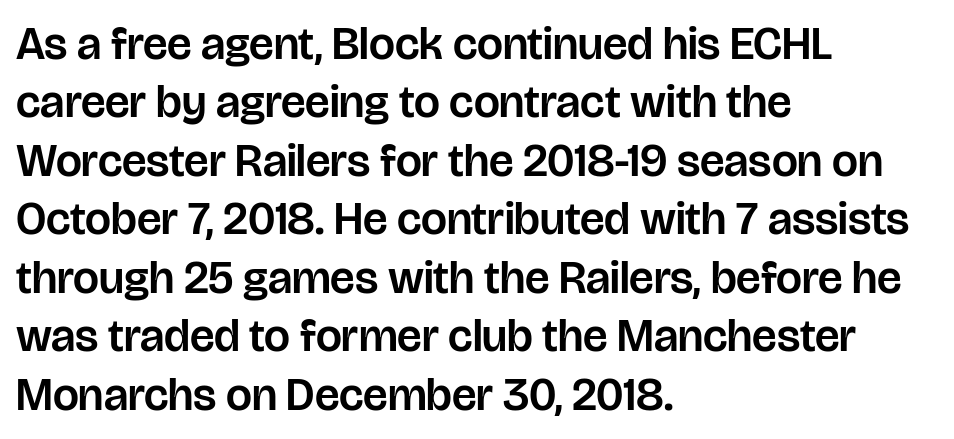
Q: Is the text italic (slanted)? A: No, it is upright.
Q: Is the typeface a serif or a sans-serif typeface? A: Sans-serif.
Q: Is the text underlined? A: No.
Q: How is the paragraph aligned? A: Left-aligned.
Q: Is the spacing between letters normal or unusually wide? A: Normal.
Q: Is the spacing between lines tight, normal or loose? A: Normal.
Q: Width (condensed, normal, or wide)? A: Normal.
Q: Stroke contrast? A: Low.
Q: x-height? A: Large.
Q: Monospaced? A: No.
